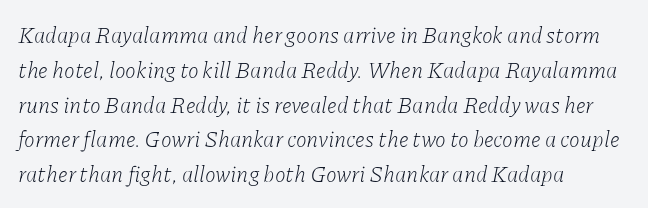
Q: Is the text bold? A: No.
Q: Is the text italic (slanted)? A: Yes, it leans right by about 11 degrees.
Q: Is the text underlined? A: No.
Q: How is the paragraph aligned? A: Left-aligned.
Q: Is the spacing between letters normal or unusually wide? A: Normal.
Q: Is the spacing between lines tight, normal or loose? A: Normal.
